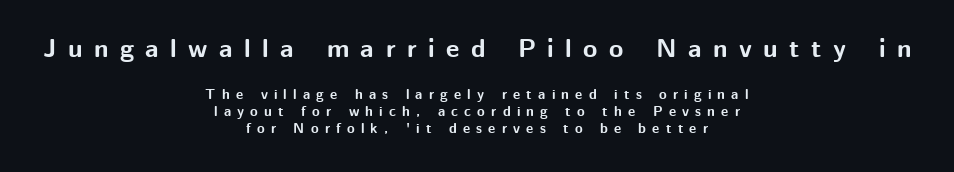
{"italic": "no", "bold": "yes", "underline": "no", "align": "center", "line_spacing_ratio": 1.22, "letter_spacing": "wide", "letter_spacing_em": 0.44, "larger_block": "first", "size_ratio": 1.86, "glyph_px": 26}
